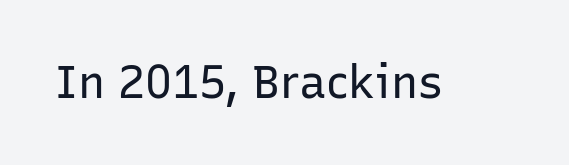
Q: Is the text bold? A: No.
Q: Is the text italic (slanted)? A: No, it is upright.
Q: Is the typeface a serif or a sans-serif typeface? A: Sans-serif.
Q: Is the text underlined? A: No.
Q: Is the spacing between letters normal or unusually wide? A: Normal.
Q: Width (condensed, normal, or wide)? A: Normal.
Q: Stroke contrast? A: Low.
Q: x-height? A: Medium.
Q: Monospaced? A: No.
